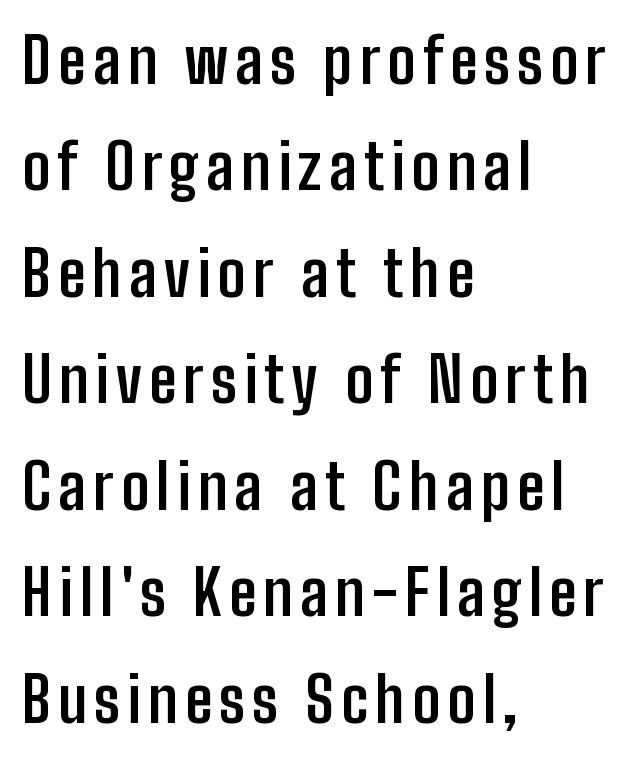
The image shows 63 px semibold, condensed sans-serif type, upright; set left-aligned, normal line spacing (1.69x), not underlined; low stroke contrast and a medium x-height.
